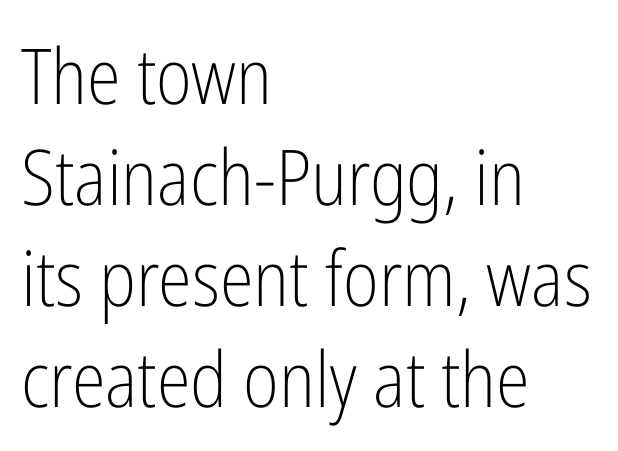
{"serif": "no", "italic": "no", "bold": "no", "weight": "light", "width": "condensed", "stroke_contrast": "low", "x_height": "medium", "monospaced": "no", "underline": "no", "align": "left", "line_spacing": "normal", "line_spacing_ratio": 1.31, "letter_spacing": "normal", "letter_spacing_em": 0.0, "glyph_px": 77}
